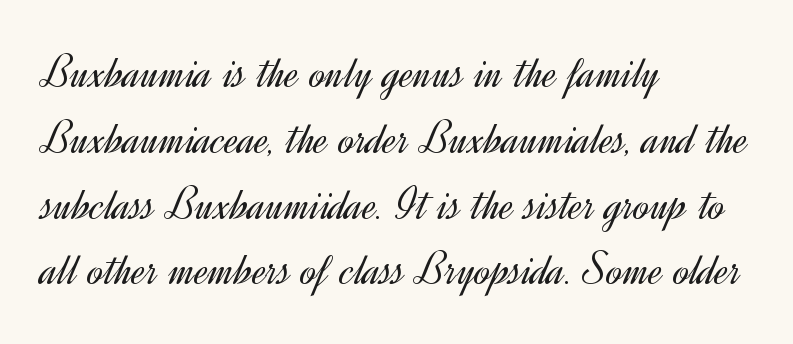
{"serif": "no", "bold": "no", "weight": "light", "width": "normal", "x_height": "small", "monospaced": "no", "underline": "no", "align": "left", "line_spacing": "normal", "line_spacing_ratio": 1.37, "letter_spacing": "normal", "letter_spacing_em": 0.0, "glyph_px": 48}
